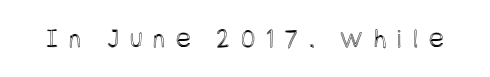
Nope, not italic — everything's standing straight. Only glyphs here, with clear space below each row. In terms of letterspacing, this is a distinctly airy, spread setting.
